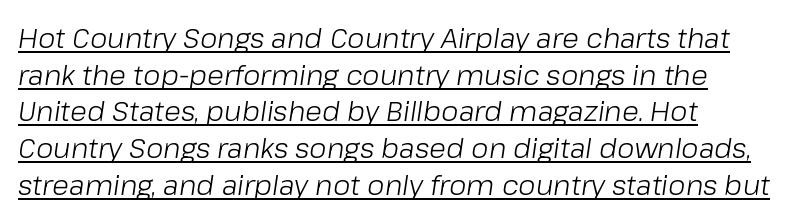
Does the lettering tilt? It does — this is italic. Is this a fixed-width face? No — the glyphs have proportional, varying widths. The lines in this sample share a left origin and differ only in where they stop. Bold? No — there's no thickening of the strokes. The rendering uses a moderate line-height, typical for paragraphs. Underline: present.
